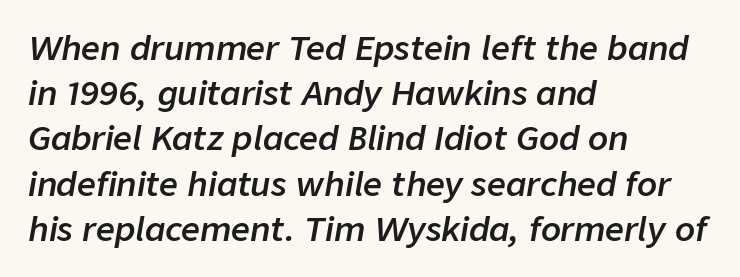
Q: Is the text bold? A: Semi-bold.
Q: Is the text italic (slanted)? A: Yes, it leans right by about 9 degrees.
Q: Is the text underlined? A: No.
Q: How is the paragraph aligned? A: Left-aligned.
Q: Is the spacing between letters normal or unusually wide? A: Normal.
Q: Is the spacing between lines tight, normal or loose? A: Normal.
Q: Width (condensed, normal, or wide)? A: Normal.
Q: Stroke contrast? A: Low.
Q: x-height? A: Medium.
Q: Monospaced? A: No.
